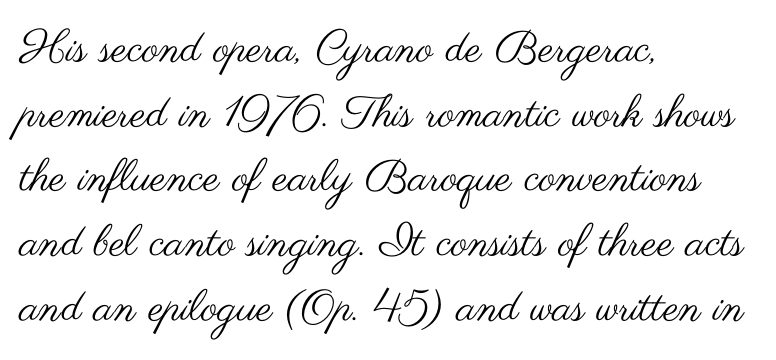
The image shows 44 px regular-weight, wide sans-serif type; set left-aligned, normal line spacing (1.47x), normal letter spacing, not underlined; medium stroke contrast and a small x-height.
